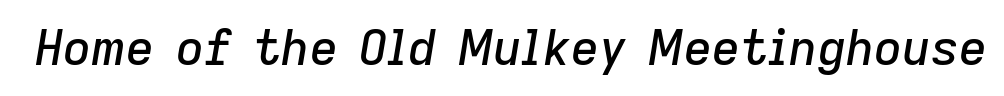
Q: Is the text italic (slanted)? A: Yes, it leans right by about 9 degrees.
Q: Is the text underlined? A: No.
Q: Is the spacing between letters normal or unusually wide? A: Normal.
Q: Width (condensed, normal, or wide)? A: Normal.
Q: Stroke contrast? A: Low.
Q: x-height? A: Medium.
Q: Monospaced? A: No.
